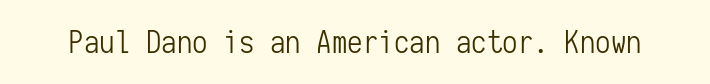
Q: Is the text bold? A: No.
Q: Is the text italic (slanted)? A: No, it is upright.
Q: Is the typeface a serif or a sans-serif typeface? A: Sans-serif.
Q: Is the text underlined? A: No.
Q: Is the spacing between letters normal or unusually wide? A: Normal.
Q: Width (condensed, normal, or wide)? A: Condensed.
Q: Stroke contrast? A: Low.
Q: x-height? A: Medium.
Q: Monospaced? A: Yes.
